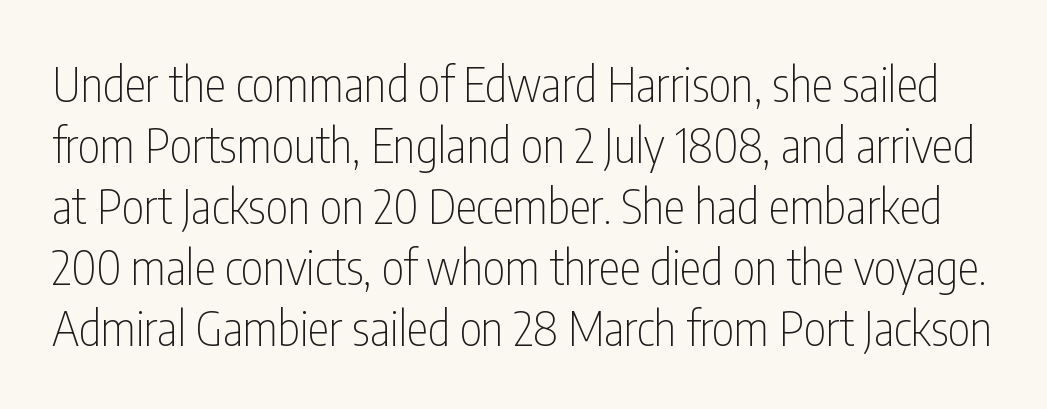
Q: Is the text bold? A: No.
Q: Is the text italic (slanted)? A: No, it is upright.
Q: Is the typeface a serif or a sans-serif typeface? A: Sans-serif.
Q: Is the text underlined? A: No.
Q: Is the spacing between letters normal or unusually wide? A: Normal.
Q: Is the spacing between lines tight, normal or loose? A: Normal.
Q: Width (condensed, normal, or wide)? A: Condensed.
Q: Stroke contrast? A: Low.
Q: x-height? A: Medium.
Q: Monospaced? A: No.
